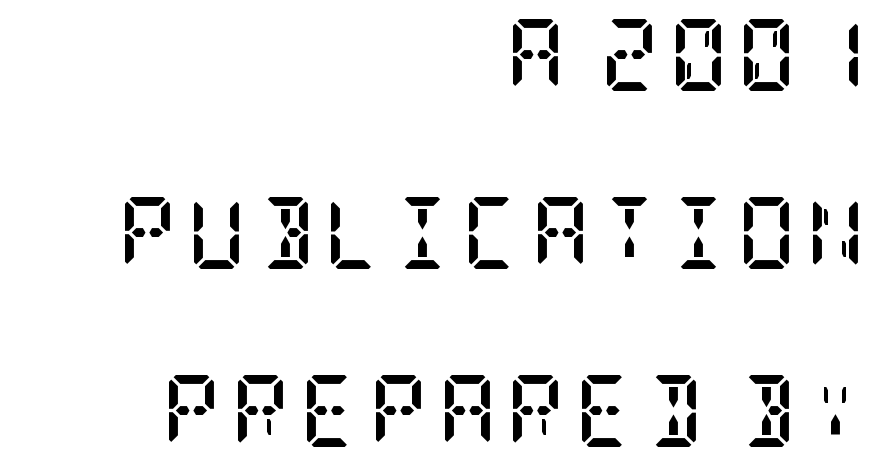
Quick note: interline space is abundant. Descenders hang freely into open space. In CSS terms this would be text-align: right. Typographic density is high because the face is bold.
